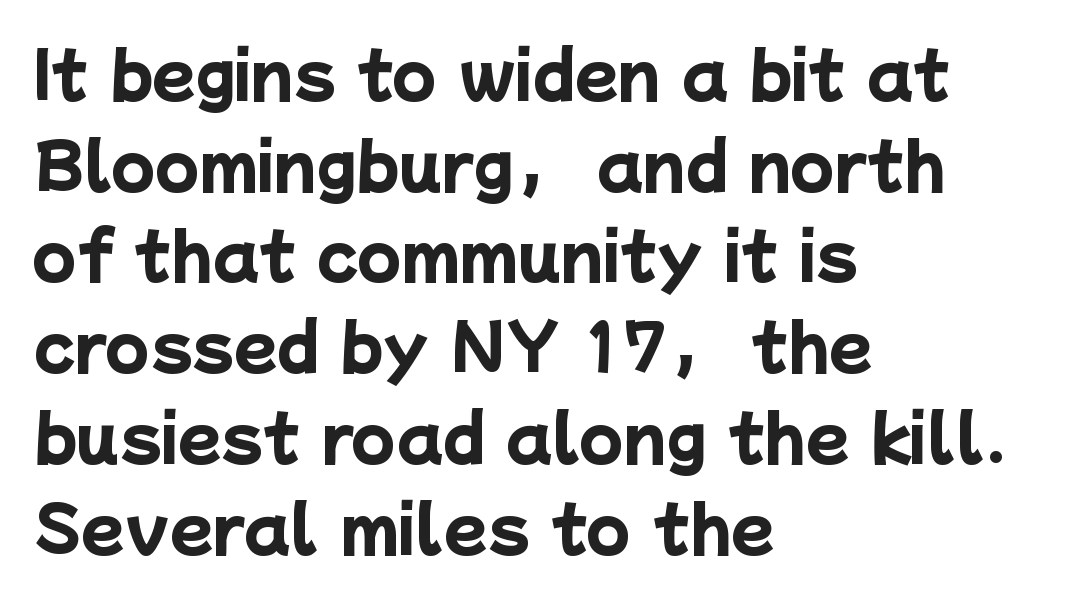
{"serif": "no", "bold": "yes", "weight": "heavy", "width": "normal", "stroke_contrast": "low", "x_height": "medium", "monospaced": "no", "underline": "no", "align": "left", "line_spacing": "normal", "line_spacing_ratio": 1.44, "letter_spacing": "normal", "letter_spacing_em": 0.0, "glyph_px": 63}
